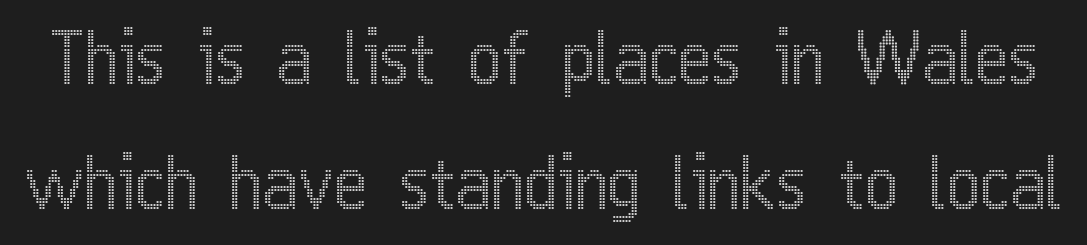
The rendering keeps characters at their native spacing. The string is rendered with underlining switched off. Character widths vary here, with narrow letters taking less room than wide ones. Quick note: not italic, upright.
